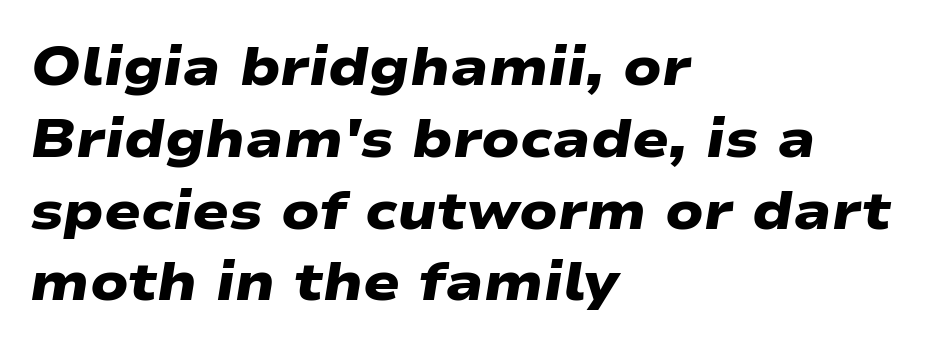
The image shows 54 px heavy, wide sans-serif type; set left-aligned, normal line spacing (1.33x), normal letter spacing, not underlined; low stroke contrast and a medium x-height.
